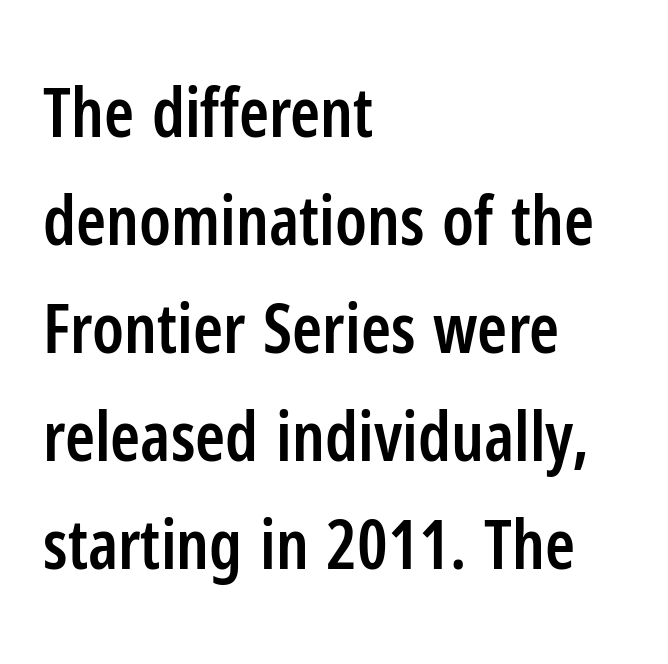
The image shows 68 px semibold, condensed sans-serif type, upright; set left-aligned, normal line spacing (1.59x), normal letter spacing, not underlined; low stroke contrast and a medium x-height.
